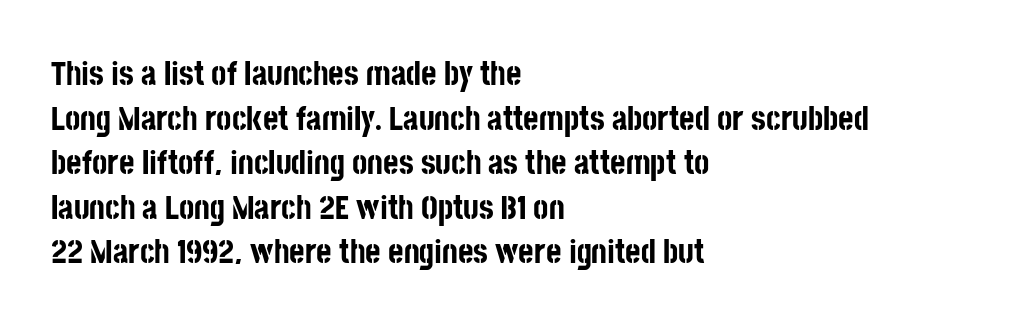
The image shows 33 px bold, condensed sans-serif type, upright; set left-aligned, normal line spacing (1.35x), normal letter spacing, not underlined; low stroke contrast and a large x-height.
